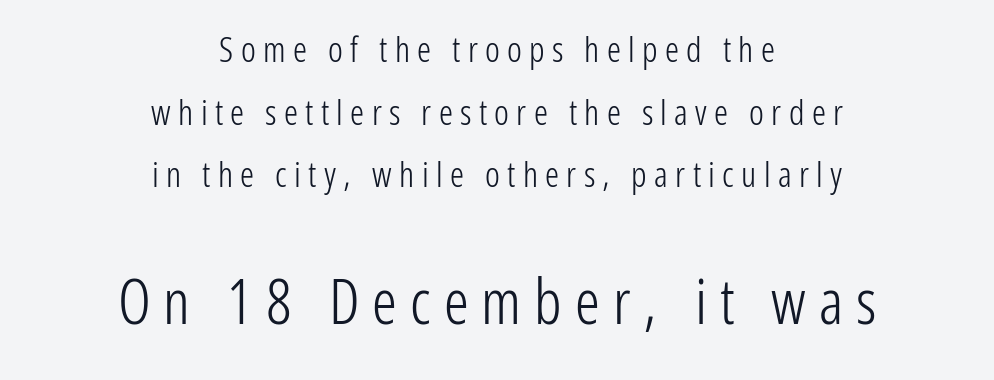
The image shows 62 px light, condensed sans-serif type, upright; set centered, line spacing 1.79x, unusually wide letter spacing (+0.21 em), not underlined; the second (bottom) block is 1.77x larger; low stroke contrast and a medium x-height.
